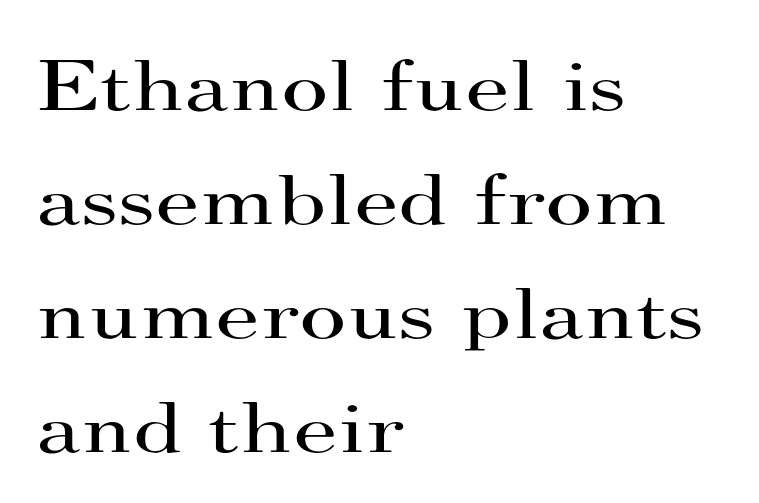
The glyphs in this specimen are seriffed. The area under the type is left untouched. Summary of weight: not heavy and not bold. Baseline-to-baseline distance is the conventional proportion of letter height.
